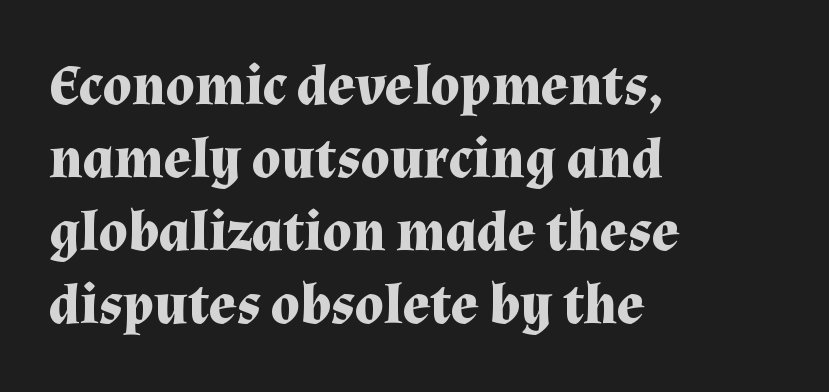
Q: Is the text bold? A: Yes.
Q: Is the text italic (slanted)? A: No, it is upright.
Q: Is the typeface a serif or a sans-serif typeface? A: Serif.
Q: Is the text underlined? A: No.
Q: How is the paragraph aligned? A: Left-aligned.
Q: Is the spacing between letters normal or unusually wide? A: Normal.
Q: Is the spacing between lines tight, normal or loose? A: Normal.
Q: Width (condensed, normal, or wide)? A: Normal.
Q: Stroke contrast? A: Medium.
Q: x-height? A: Medium.
Q: Monospaced? A: No.
